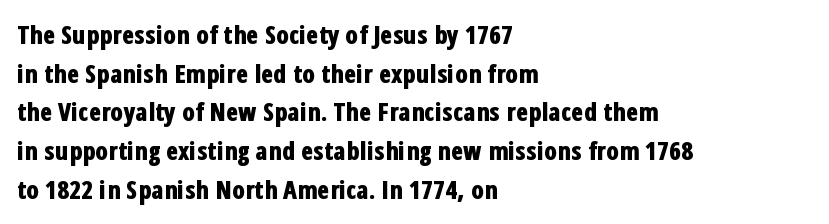
{"italic": "no", "bold": "yes", "underline": "no", "align": "left", "line_spacing": "normal", "line_spacing_ratio": 1.55, "letter_spacing": "normal", "letter_spacing_em": 0.0, "glyph_px": 25}
